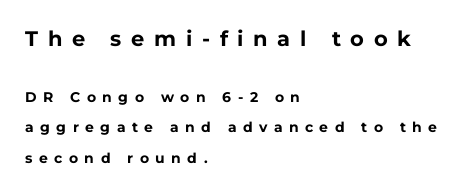
Q: Is the text bold? A: Yes.
Q: Is the text italic (slanted)? A: No, it is upright.
Q: Is the text underlined? A: No.
Q: How is the paragraph aligned? A: Left-aligned.
Q: Is the spacing between letters normal or unusually wide? A: Unusually wide.
Q: Is the spacing between lines tight, normal or loose? A: Loose.
Q: Which block of text is set in a larger size, the first (top) or the second (bottom)? A: The first (top) one.
